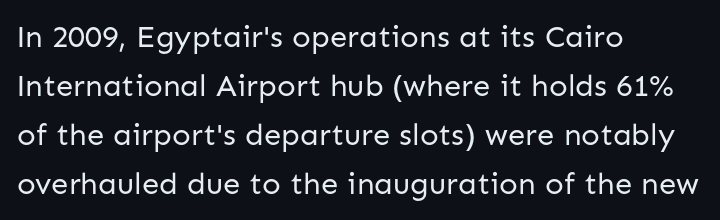
Q: Is the text bold? A: No.
Q: Is the text italic (slanted)? A: No, it is upright.
Q: Is the typeface a serif or a sans-serif typeface? A: Sans-serif.
Q: Is the text underlined? A: No.
Q: How is the paragraph aligned? A: Left-aligned.
Q: Is the spacing between letters normal or unusually wide? A: Normal.
Q: Is the spacing between lines tight, normal or loose? A: Normal.
Q: Width (condensed, normal, or wide)? A: Normal.
Q: Stroke contrast? A: Low.
Q: x-height? A: Medium.
Q: Monospaced? A: No.
